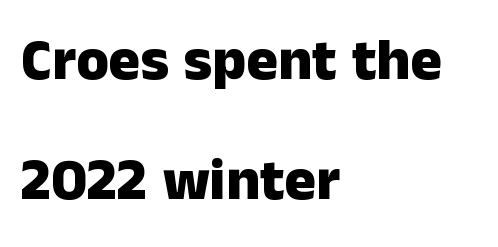
Widely set lines give the paragraph a tall, airy silhouette. The space beneath each line is pristine and unruled. This rendering uses left alignment, leaving the right contour irregular. The passage shown has conventional tracking throughout. The passage shown is typed in a proportional face where columns would drift. Heft: maximum for text — a bold.
